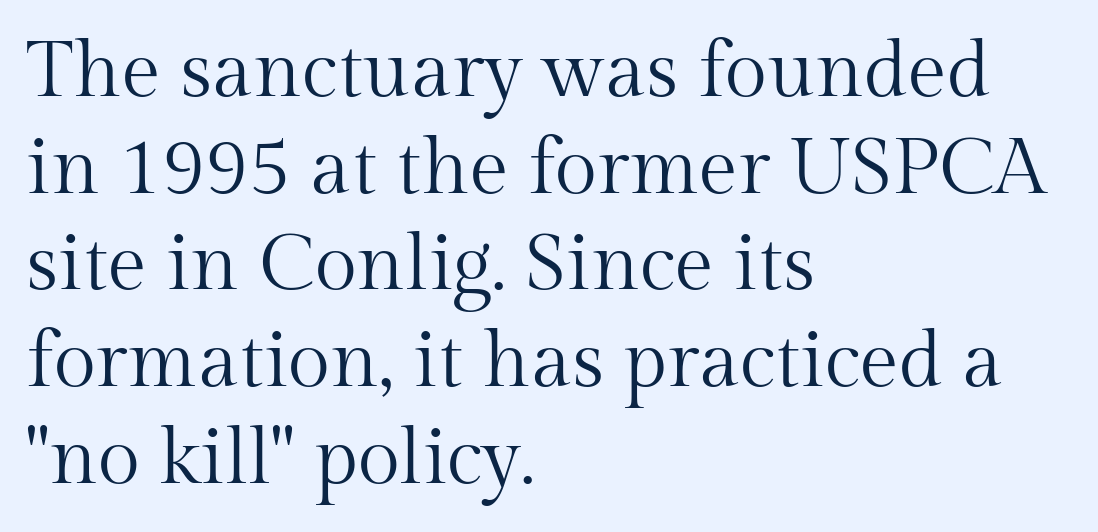
Weight: regular or lighter. Line starts are locked; line ends wander. This sample has the flowing, uneven cadence of proportional lettering. Is the letter spacing exaggerated? No — it looks like the ordinary default. The letters carry serifs — small finishing strokes at the ends of their stems. Beneath every word, the page is bare.
